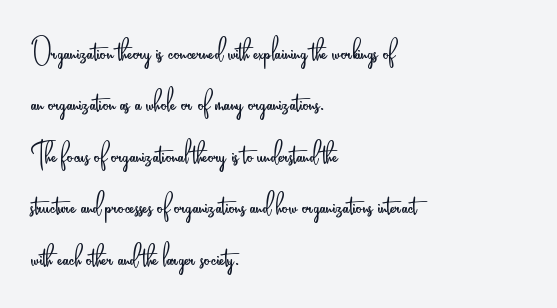
{"serif": "no", "bold": "no", "weight": "light", "width": "condensed", "stroke_contrast": "low", "x_height": "small", "monospaced": "no", "underline": "no", "align": "left", "line_spacing": "normal", "line_spacing_ratio": 1.39, "letter_spacing": "normal", "letter_spacing_em": 0.0, "glyph_px": 37}
